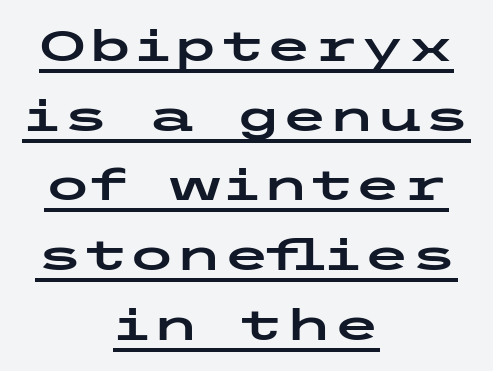
{"serif": "no", "italic": "no", "width": "wide", "stroke_contrast": "low", "x_height": "medium", "underline": "yes", "align": "center", "line_spacing": "normal", "line_spacing_ratio": 1.62, "letter_spacing": "normal", "letter_spacing_em": 0.0, "glyph_px": 43}
